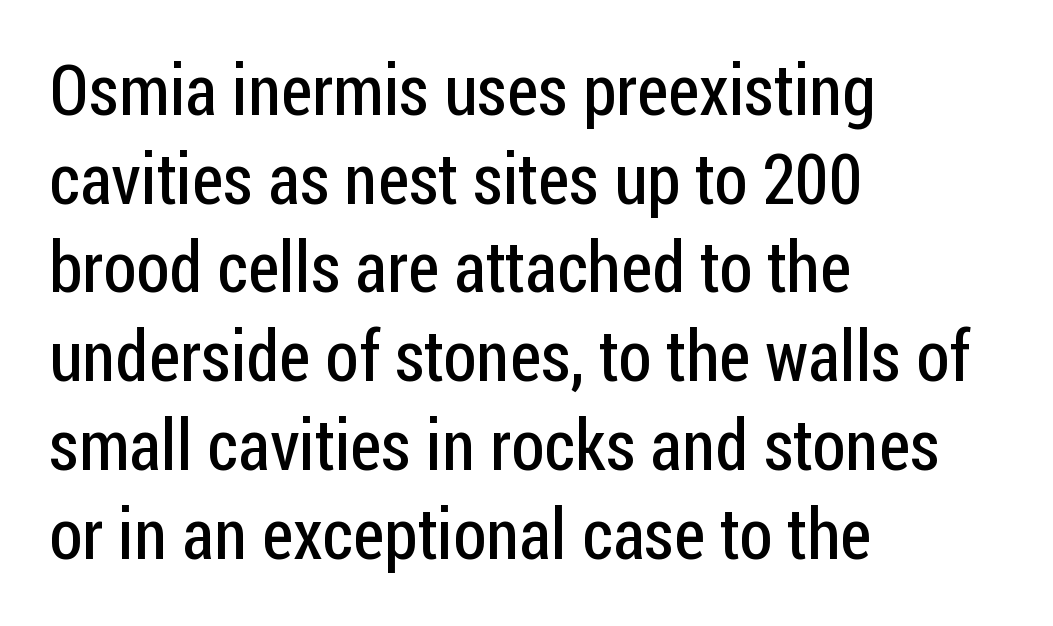
The image shows 71 px regular-weight, condensed sans-serif type, upright; set left-aligned, normal line spacing (1.25x), normal letter spacing, not underlined; low stroke contrast and a medium x-height.
